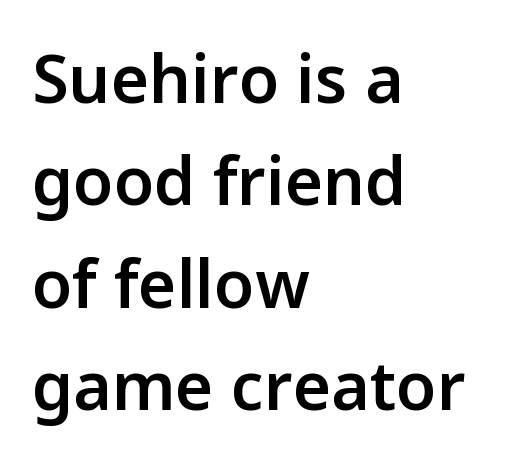
Q: Is the text bold? A: Semi-bold.
Q: Is the text italic (slanted)? A: No, it is upright.
Q: Is the typeface a serif or a sans-serif typeface? A: Sans-serif.
Q: Is the text underlined? A: No.
Q: How is the paragraph aligned? A: Left-aligned.
Q: Is the spacing between letters normal or unusually wide? A: Normal.
Q: Is the spacing between lines tight, normal or loose? A: Normal.
Q: Width (condensed, normal, or wide)? A: Normal.
Q: Stroke contrast? A: Low.
Q: x-height? A: Medium.
Q: Monospaced? A: No.
